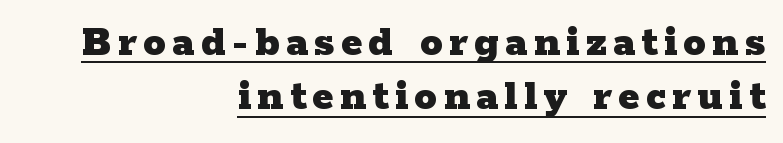
Q: Is the text bold? A: Yes.
Q: Is the text italic (slanted)? A: No, it is upright.
Q: Is the typeface a serif or a sans-serif typeface? A: Serif.
Q: Is the text underlined? A: Yes.
Q: How is the paragraph aligned? A: Right-aligned.
Q: Width (condensed, normal, or wide)? A: Wide.
Q: Stroke contrast? A: Low.
Q: x-height? A: Medium.
Q: Monospaced? A: No.
